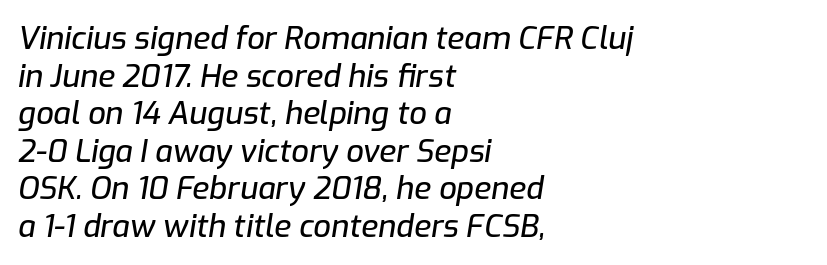
{"italic": "yes", "lean": "right", "slant_degrees": 9, "width": "normal", "stroke_contrast": "low", "x_height": "medium", "monospaced": "no", "underline": "no", "align": "left", "line_spacing_ratio": 1.21, "letter_spacing": "normal", "letter_spacing_em": 0.0, "glyph_px": 31}
